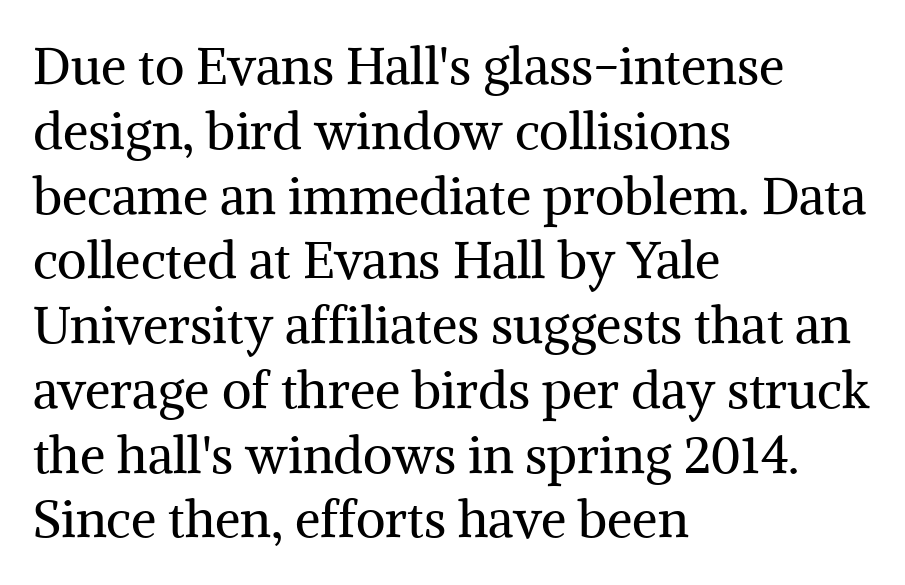
Q: Is the text bold? A: No.
Q: Is the text italic (slanted)? A: No, it is upright.
Q: Is the typeface a serif or a sans-serif typeface? A: Serif.
Q: Is the text underlined? A: No.
Q: How is the paragraph aligned? A: Left-aligned.
Q: Is the spacing between letters normal or unusually wide? A: Normal.
Q: Is the spacing between lines tight, normal or loose? A: Normal.
Q: Width (condensed, normal, or wide)? A: Normal.
Q: Stroke contrast? A: Medium.
Q: x-height? A: Medium.
Q: Monospaced? A: No.
